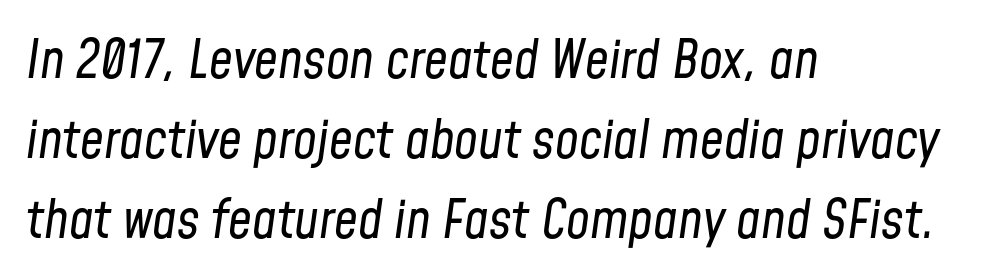
Rendered with sloped, italic letterforms. Honestly, the letter spacing is just normal — you wouldn't notice it. The line-height multiplier appears to be the usual default. Alignment: flush left. Do the characters align in a grid? No, the font is proportional.
